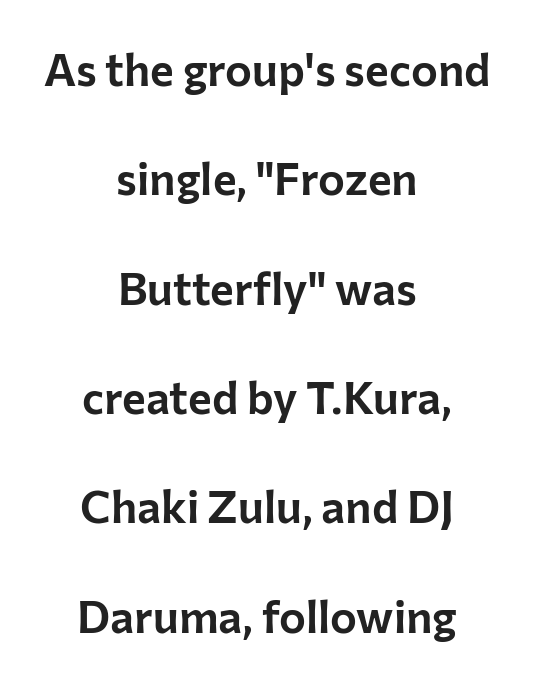
Q: Is the text italic (slanted)? A: No, it is upright.
Q: Is the typeface a serif or a sans-serif typeface? A: Sans-serif.
Q: Is the text underlined? A: No.
Q: How is the paragraph aligned? A: Centered.
Q: Is the spacing between letters normal or unusually wide? A: Normal.
Q: Is the spacing between lines tight, normal or loose? A: Loose.
Q: Width (condensed, normal, or wide)? A: Normal.
Q: Stroke contrast? A: Low.
Q: x-height? A: Medium.
Q: Monospaced? A: No.
